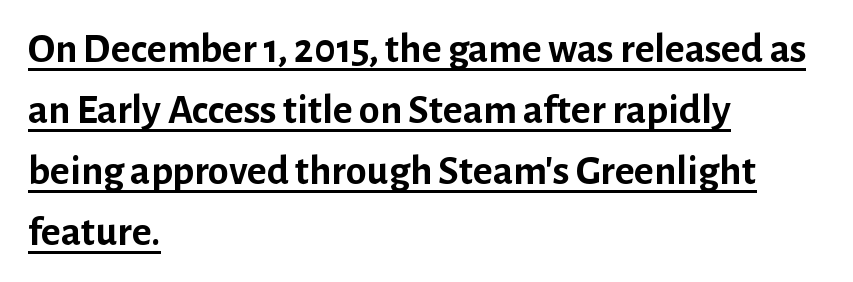
The image shows 42 px semibold sans-serif type, upright; set left-aligned, normal line spacing (1.45x), normal letter spacing, underlined; low stroke contrast and a medium x-height.
